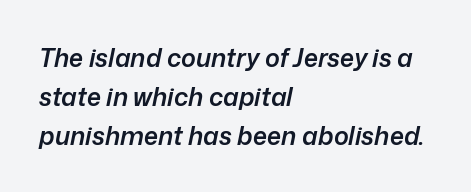
The image shows 25 px text type, italic (leaning right); set left-aligned, normal line spacing (1.56x), normal letter spacing, not underlined.
